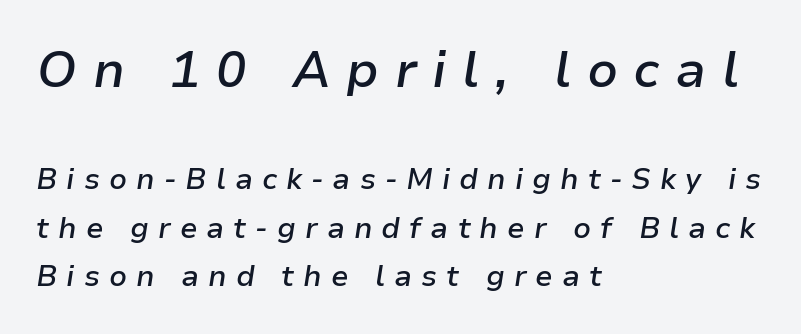
The image shows 50 px semibold type, italic (leaning right); set left-aligned, normal line spacing (1.67x), unusually wide letter spacing (+0.31 em), not underlined; the first (top) block is 1.72x larger; low stroke contrast and a medium x-height.
